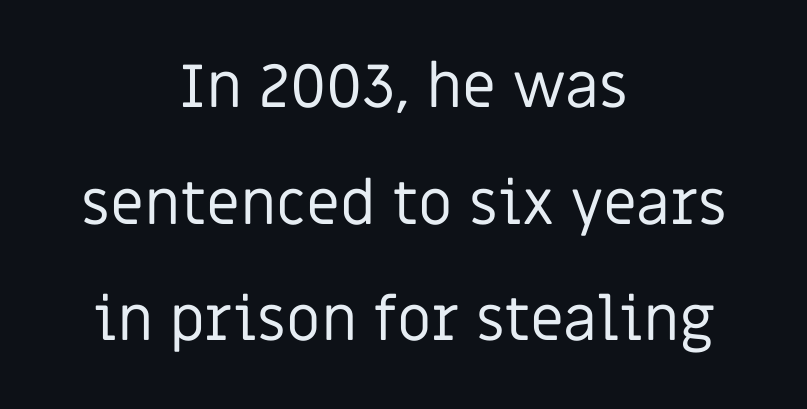
The image shows 61 px regular-weight sans-serif type, upright; set centered, loose line spacing (1.91x), normal letter spacing, not underlined; low stroke contrast and a large x-height.
